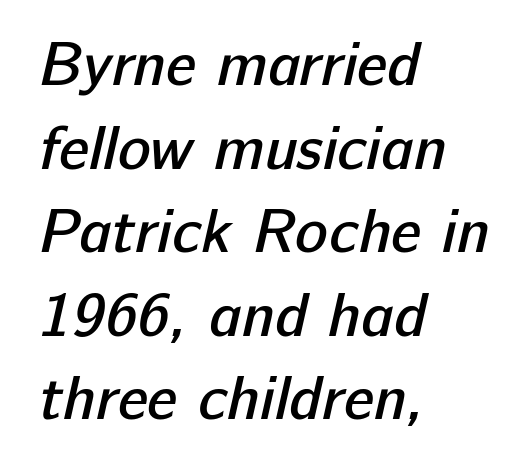
Horizontal bands of white between lines are of average thickness. This sample uses a sans-serif face. Clear beneath every line of the passage. The letters advance in unequal steps, a hallmark of proportional type. This is moderately heavy type, rendered in semibold.
